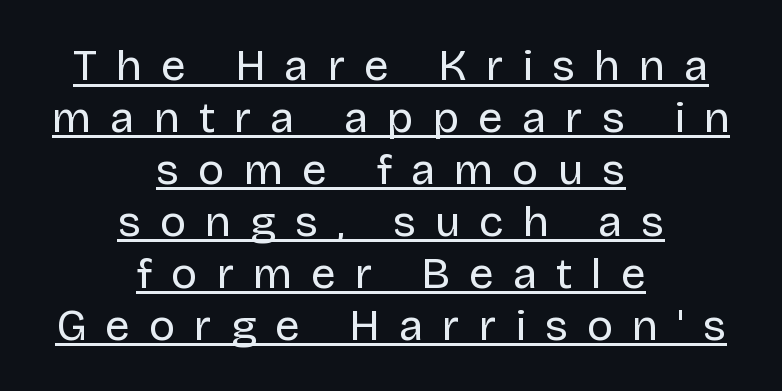
{"serif": "no", "italic": "no", "bold": "no", "weight": "regular", "width": "normal", "stroke_contrast": "low", "x_height": "large", "monospaced": "no", "underline": "yes", "align": "center", "line_spacing_ratio": 1.18, "letter_spacing": "wide", "letter_spacing_em": 0.43, "glyph_px": 44}
